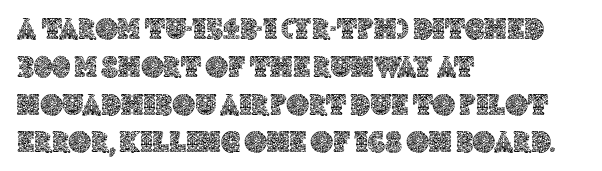
The image shows 31 px text type, upright; set left-aligned, line spacing 1.22x, normal letter spacing, not underlined; a large x-height.
